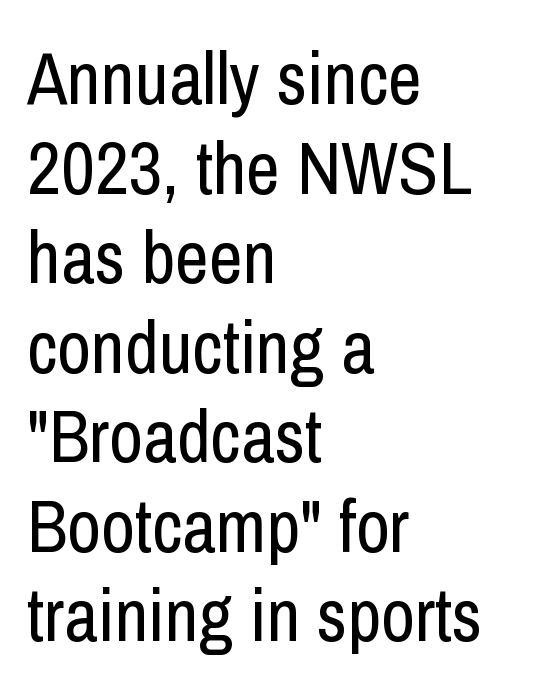
The image shows 74 px regular-weight, condensed sans-serif type, upright; set left-aligned, line spacing 1.21x, normal letter spacing, not underlined; low stroke contrast and a medium x-height.
